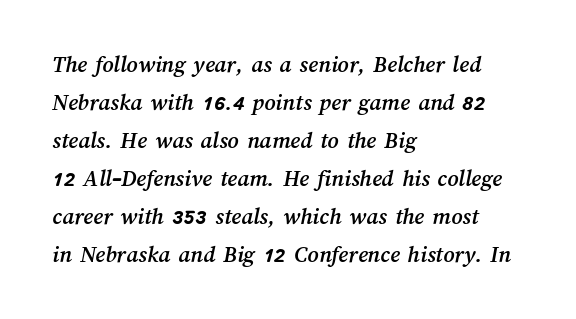
{"underline": "no", "align": "left", "line_spacing": "normal", "line_spacing_ratio": 1.58, "letter_spacing": "normal", "letter_spacing_em": 0.0, "glyph_px": 24}
